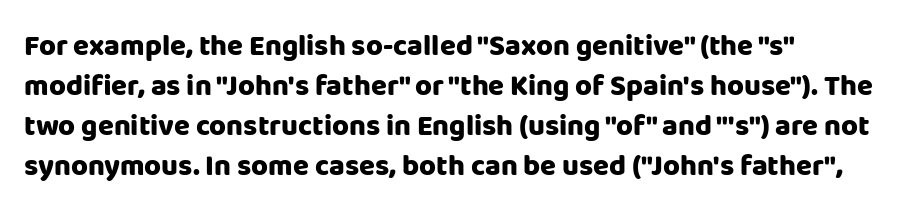
To sum up the face: it is a sans, with no serifs. Here the designer chose a conventional face with non-uniform glyph widths. Each glyph is drawn with heavy, bold strokes. Normally led — the rows are evenly, conventionally spaced. The axis of the letterforms is exactly vertical.
